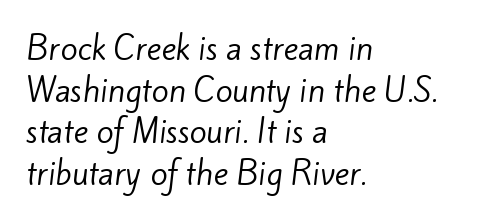
{"serif": "no", "bold": "no", "weight": "regular", "width": "normal", "stroke_contrast": "low", "x_height": "small", "monospaced": "no", "underline": "no", "align": "left", "line_spacing": "normal", "line_spacing_ratio": 1.34, "letter_spacing": "normal", "letter_spacing_em": 0.0, "glyph_px": 31}
